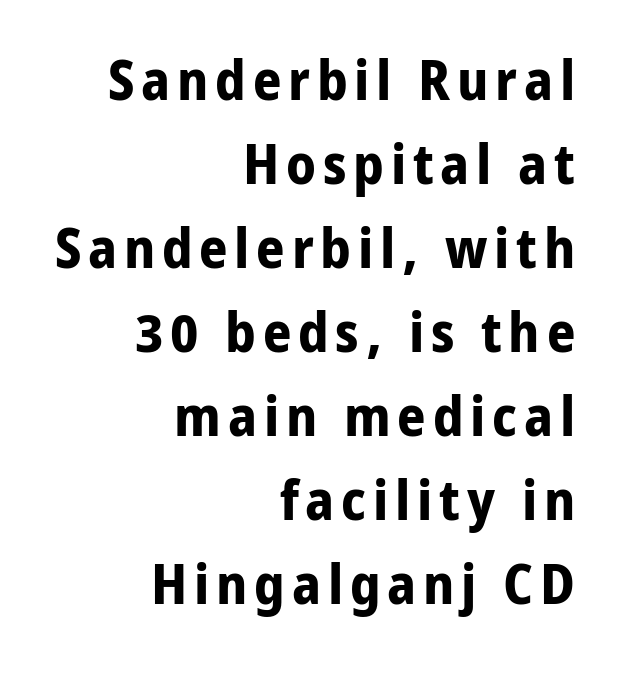
{"serif": "no", "italic": "no", "bold": "yes", "weight": "bold", "width": "normal", "stroke_contrast": "low", "x_height": "medium", "monospaced": "no", "underline": "no", "align": "right", "line_spacing": "normal", "line_spacing_ratio": 1.5, "glyph_px": 56}
